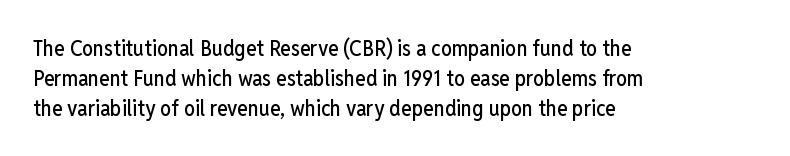
The image shows 22 px text type, upright; set left-aligned, normal line spacing (1.36x), normal letter spacing, not underlined.
